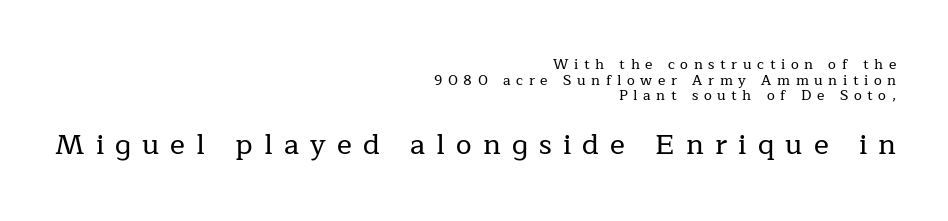
Q: Is the text italic (slanted)? A: No, it is upright.
Q: Is the typeface a serif or a sans-serif typeface? A: Serif.
Q: Is the text underlined? A: No.
Q: How is the paragraph aligned? A: Right-aligned.
Q: Is the spacing between letters normal or unusually wide? A: Unusually wide.
Q: Is the spacing between lines tight, normal or loose? A: Tight.
Q: Which block of text is set in a larger size, the first (top) or the second (bottom)? A: The second (bottom) one.
Q: Width (condensed, normal, or wide)? A: Normal.
Q: Stroke contrast? A: Low.
Q: x-height? A: Medium.
Q: Monospaced? A: No.
